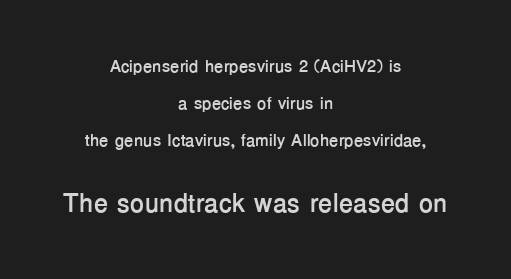
The passage shown begins with its smaller block and ends with its larger one. The specimen omits any rule beneath the text block's lines. This sample is center-justified, so both line endings float freely. A typesetter would call this leading open, well beyond the default.
